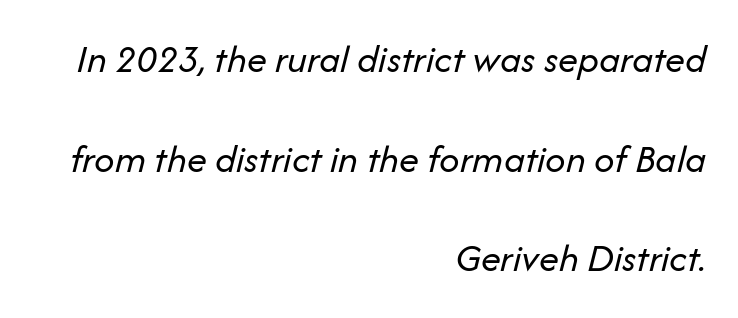
Q: Is the text bold? A: No.
Q: Is the text italic (slanted)? A: Yes, it leans right by about 14 degrees.
Q: Is the text underlined? A: No.
Q: How is the paragraph aligned? A: Right-aligned.
Q: Is the spacing between letters normal or unusually wide? A: Normal.
Q: Is the spacing between lines tight, normal or loose? A: Loose.
Q: Width (condensed, normal, or wide)? A: Normal.
Q: Stroke contrast? A: Low.
Q: x-height? A: Medium.
Q: Monospaced? A: No.
